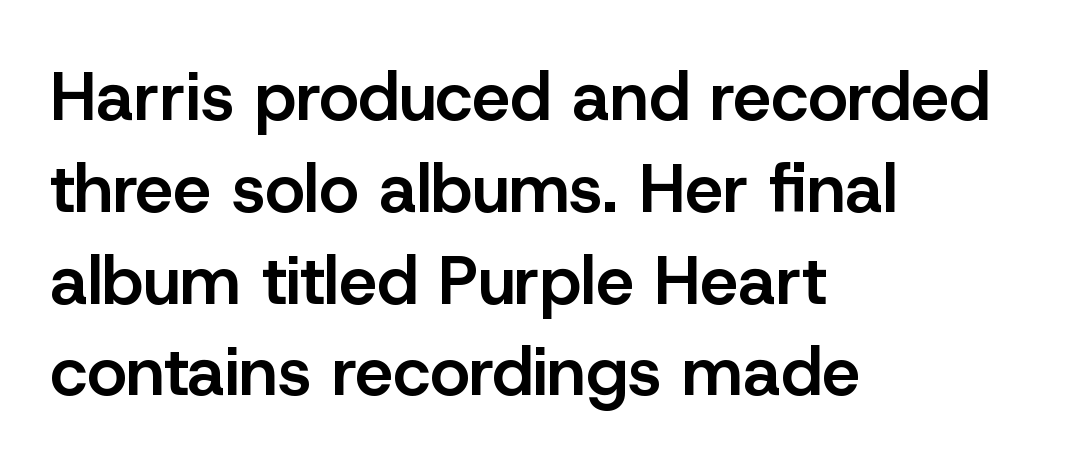
All the whitespace from short lines collects on the right. Spacing verdict: proportional, widths tailored to each character. These lines carry some extra weight — a demibold, not a full bold. The rendering uses a moderate line-height, typical for paragraphs. Only glyphs here, with clear space below each row. The type sits square on the baseline with zero lean.
